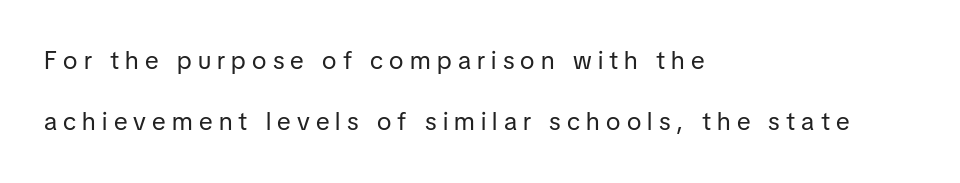
{"italic": "no", "bold": "no", "underline": "no", "align": "left", "line_spacing": "loose", "line_spacing_ratio": 2.45, "letter_spacing": "wide", "letter_spacing_em": 0.25, "glyph_px": 25}
